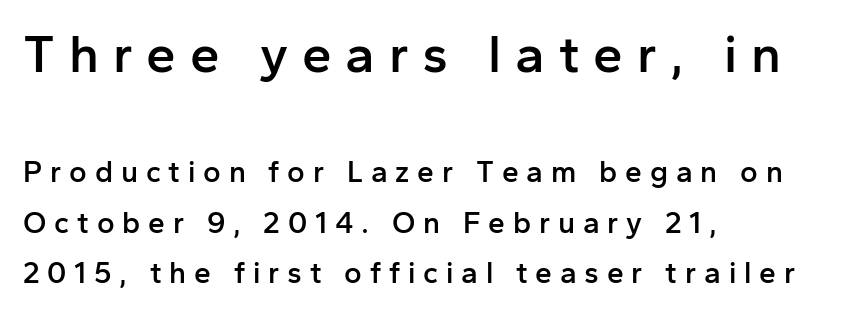
{"serif": "no", "italic": "no", "bold": "semi", "weight": "semibold", "width": "normal", "stroke_contrast": "low", "x_height": "medium", "monospaced": "no", "underline": "no", "align": "left", "line_spacing": "normal", "line_spacing_ratio": 1.68, "letter_spacing": "wide", "letter_spacing_em": 0.26, "larger_block": "first", "size_ratio": 1.77, "glyph_px": 53}
